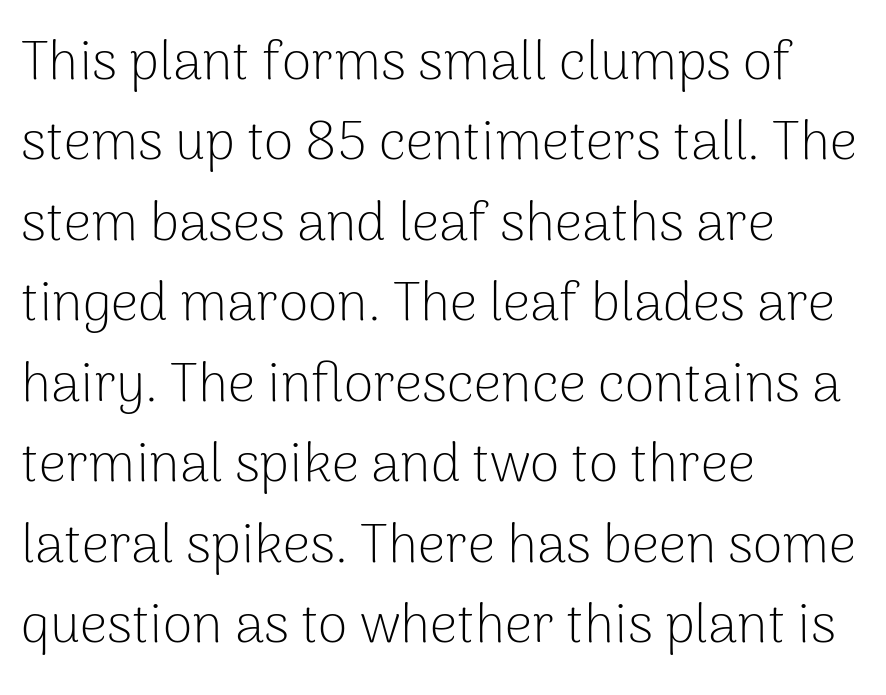
Unlike a traditional serif, this face leaves its strokes unadorned. One-word summary of the alignment: left. The passage shown stacks its lines at a standard gap. The cut favours lightness, reaching ordinary text weight at its darkest. Look at the tracking — it's just the regular setting, nothing added.
